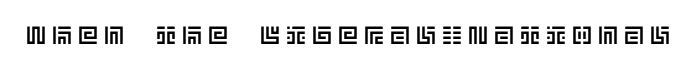
The image shows 25 px text type, upright; set unusually wide letter spacing (+0.24 em), not underlined.
